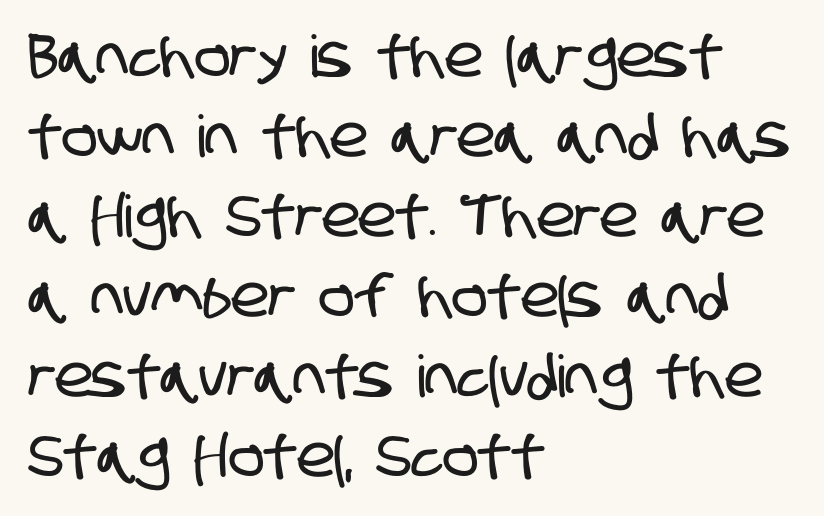
Q: Is the typeface a serif or a sans-serif typeface? A: Sans-serif.
Q: Is the text underlined? A: No.
Q: How is the paragraph aligned? A: Left-aligned.
Q: Is the spacing between letters normal or unusually wide? A: Normal.
Q: Is the spacing between lines tight, normal or loose? A: Normal.
Q: Width (condensed, normal, or wide)? A: Condensed.
Q: Stroke contrast? A: Low.
Q: x-height? A: Large.
Q: Monospaced? A: No.
